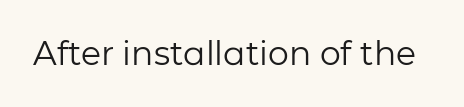
Q: Is the text bold? A: No.
Q: Is the text italic (slanted)? A: No, it is upright.
Q: Is the typeface a serif or a sans-serif typeface? A: Sans-serif.
Q: Is the text underlined? A: No.
Q: Is the spacing between letters normal or unusually wide? A: Normal.
Q: Width (condensed, normal, or wide)? A: Normal.
Q: Stroke contrast? A: Low.
Q: x-height? A: Medium.
Q: Monospaced? A: No.
